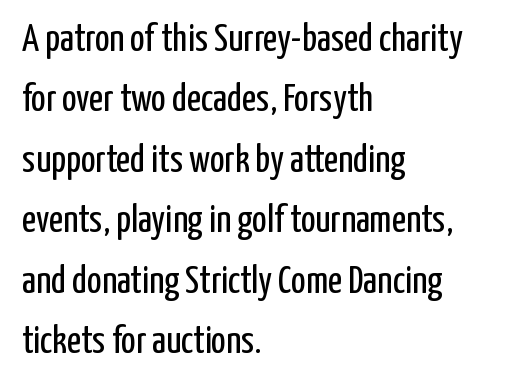
The image shows 39 px regular-weight, condensed sans-serif type, upright; set left-aligned, normal line spacing (1.55x), normal letter spacing, not underlined; low stroke contrast and a medium x-height.
